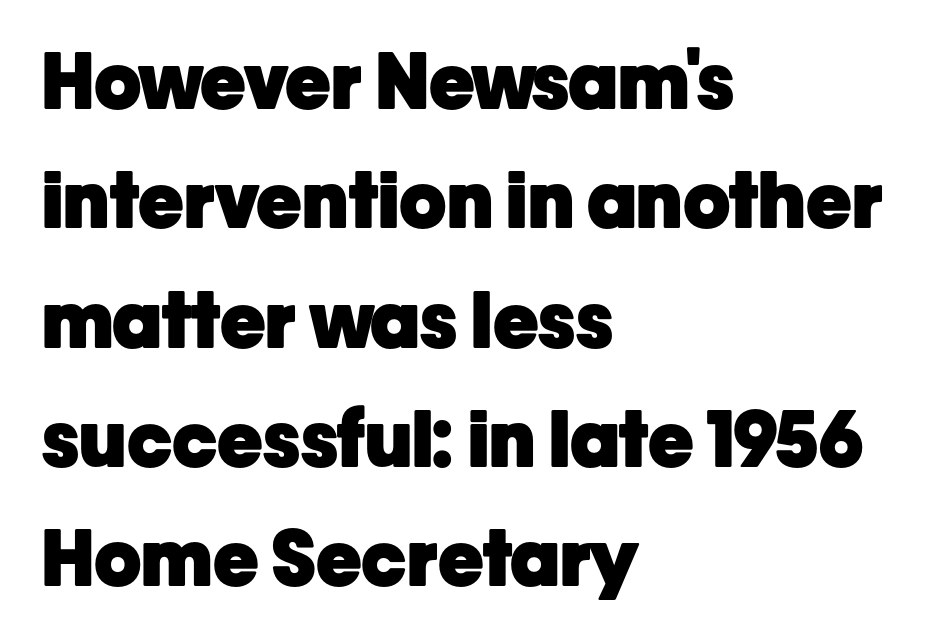
{"serif": "no", "italic": "no", "bold": "yes", "weight": "heavy", "width": "normal", "stroke_contrast": "low", "x_height": "medium", "monospaced": "no", "underline": "no", "align": "left", "line_spacing": "normal", "line_spacing_ratio": 1.55, "letter_spacing": "normal", "letter_spacing_em": 0.0, "glyph_px": 77}
